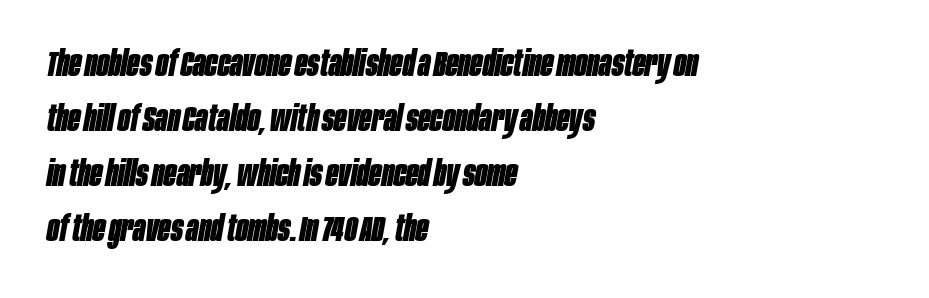
Q: Is the text bold? A: Yes.
Q: Is the text italic (slanted)? A: Yes, it leans right by about 10 degrees.
Q: Is the text underlined? A: No.
Q: How is the paragraph aligned? A: Left-aligned.
Q: Is the spacing between letters normal or unusually wide? A: Normal.
Q: Is the spacing between lines tight, normal or loose? A: Normal.
Q: Width (condensed, normal, or wide)? A: Condensed.
Q: Stroke contrast? A: Low.
Q: x-height? A: Large.
Q: Monospaced? A: No.
